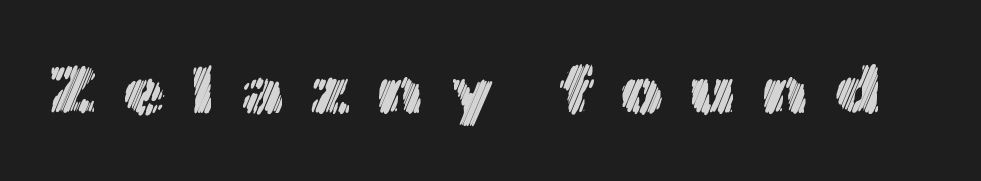
Q: Is the text italic (slanted)? A: No, it is upright.
Q: Is the text underlined? A: No.
Q: Is the spacing between letters normal or unusually wide? A: Unusually wide.
Q: Width (condensed, normal, or wide)? A: Normal.
Q: x-height? A: Medium.
Q: Monospaced? A: No.
